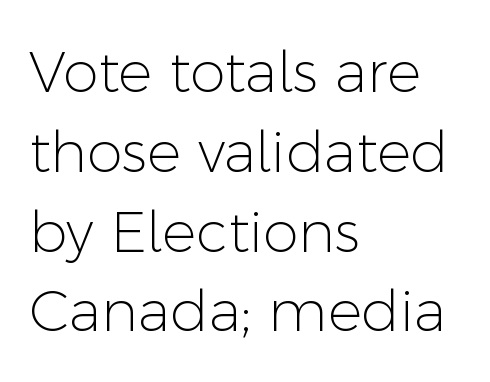
A quiet, ordinary-to-light weight characterises the typeface. The vertical gap from one line to the next is medium. The ragged edge is on the right, which tells us the setting is flush left. Here the glyphs are tracked normally, forming tight word shapes.
